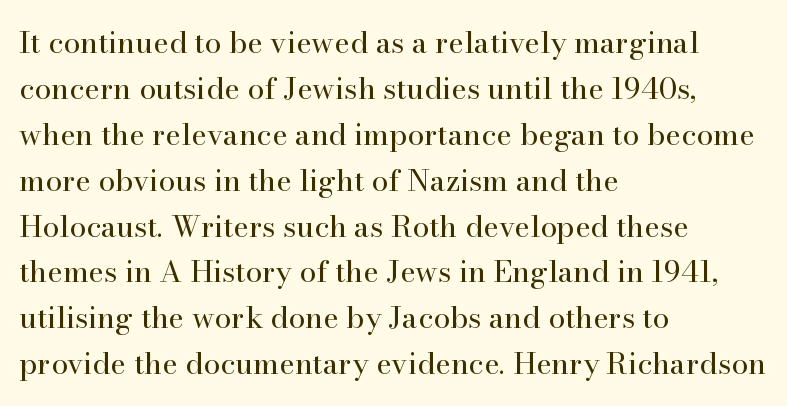
Q: Is the text bold? A: No.
Q: Is the text italic (slanted)? A: No, it is upright.
Q: Is the typeface a serif or a sans-serif typeface? A: Serif.
Q: Is the text underlined? A: No.
Q: How is the paragraph aligned? A: Left-aligned.
Q: Is the spacing between letters normal or unusually wide? A: Normal.
Q: Is the spacing between lines tight, normal or loose? A: Normal.
Q: Width (condensed, normal, or wide)? A: Normal.
Q: Stroke contrast? A: High.
Q: x-height? A: Small.
Q: Monospaced? A: No.
